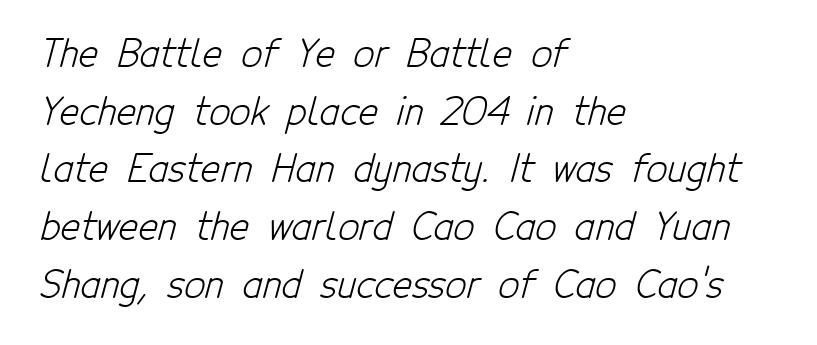
Q: Is the text bold? A: No.
Q: Is the typeface a serif or a sans-serif typeface? A: Sans-serif.
Q: Is the text underlined? A: No.
Q: How is the paragraph aligned? A: Left-aligned.
Q: Is the spacing between letters normal or unusually wide? A: Normal.
Q: Is the spacing between lines tight, normal or loose? A: Normal.
Q: Width (condensed, normal, or wide)? A: Condensed.
Q: Stroke contrast? A: Low.
Q: x-height? A: Medium.
Q: Monospaced? A: No.
